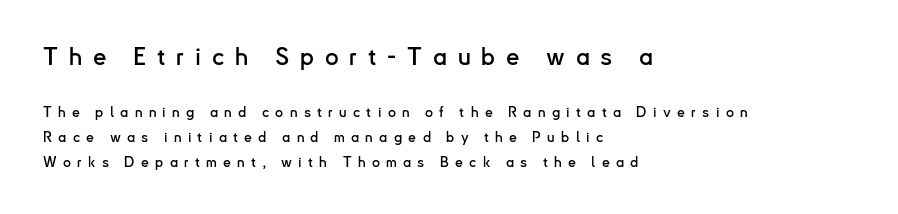
The image shows 24 px text type, upright; set left-aligned, line spacing 1.76x, unusually wide letter spacing (+0.45 em), not underlined; the first (top) block is 1.71x larger.
